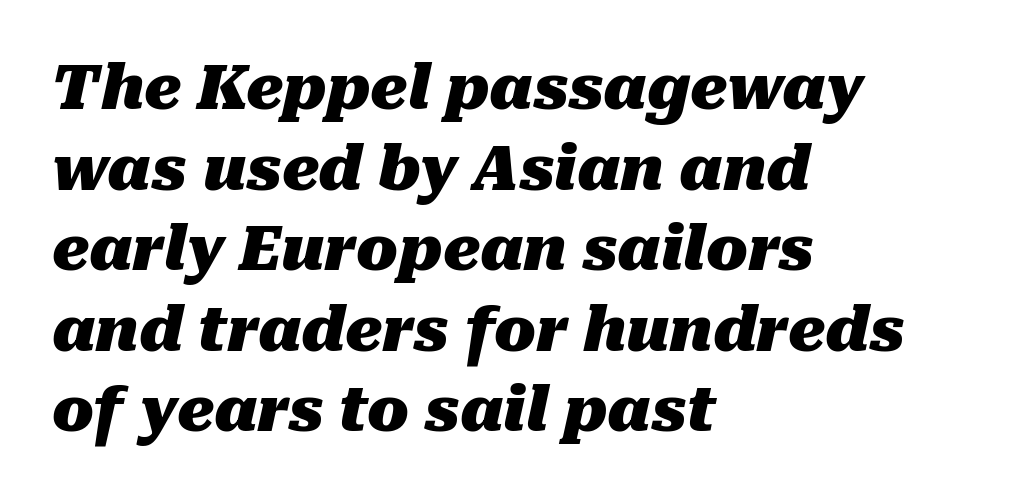
The image shows 61 px heavy type, italic (leaning right); set left-aligned, normal line spacing (1.32x), normal letter spacing, not underlined; medium stroke contrast and a medium x-height.
